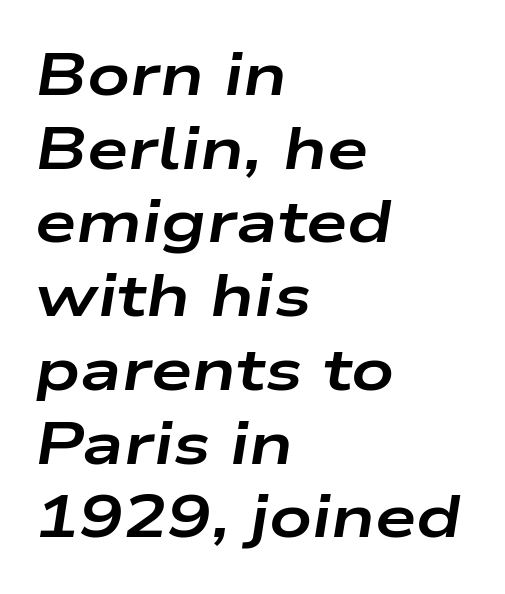
The image shows 59 px bold, wide type, italic (leaning right); set left-aligned, normal line spacing (1.25x), normal letter spacing, not underlined; low stroke contrast and a medium x-height.
